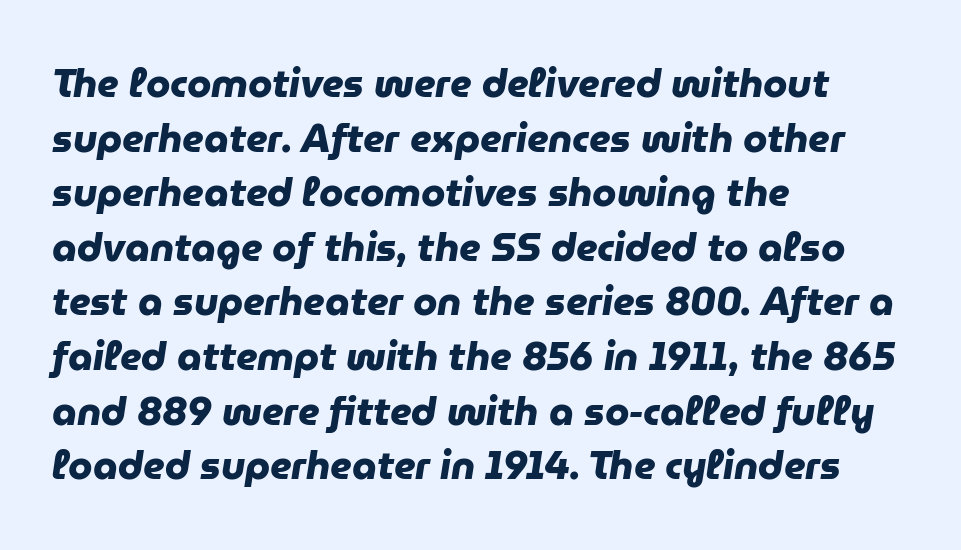
The zone under the glyphs is completely vacant. Words appear dense and cohesive because spacing is normal. Look at the bottom of the vertical strokes: they stop flat, with no serifs. Emphasis by weight is at full strength: bold. Note the varied advance widths — an 'i' is clearly narrower than an 'm'. Alignment: flush left.
